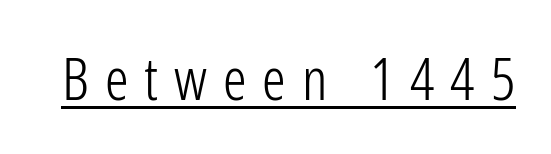
The image shows 59 px light, condensed sans-serif type, upright; set unusually wide letter spacing (+0.27 em), underlined; low stroke contrast and a medium x-height.
